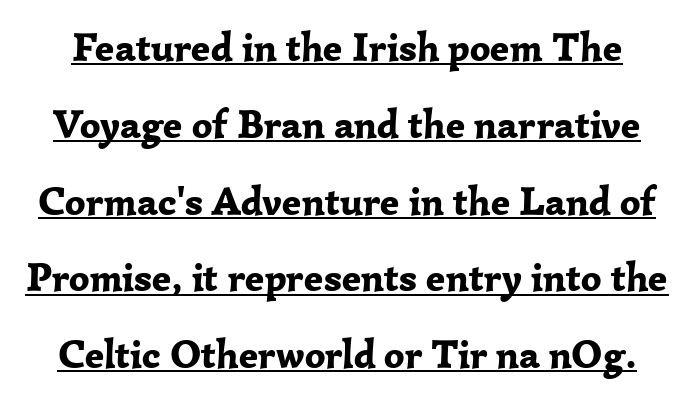
The image shows 40 px bold serif type, upright; set loose line spacing (1.92x), normal letter spacing, underlined; low stroke contrast and a medium x-height.
